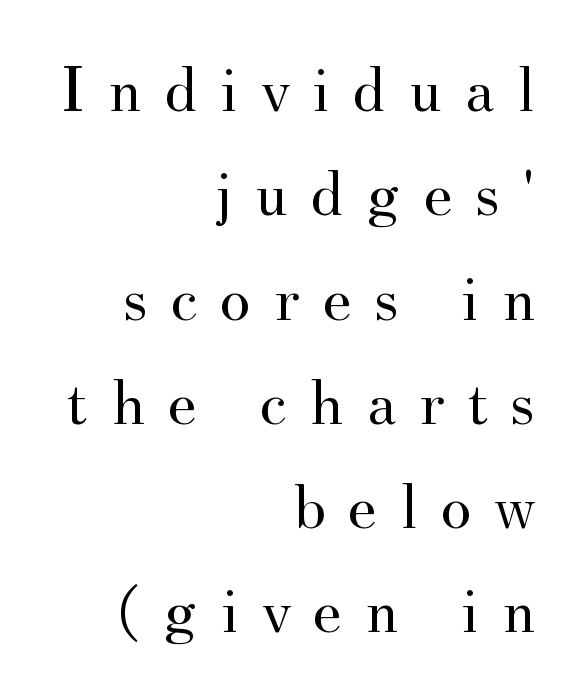
Leading matches the norm, producing a regular column. Lines of text with bare space underneath. The strokes carry an ordinary text weight at most. Tall strokes in this sample are plumb rather than angled. These lines have a slow, spaced-out rhythm from letter to letter. Type style note: has serifs.
